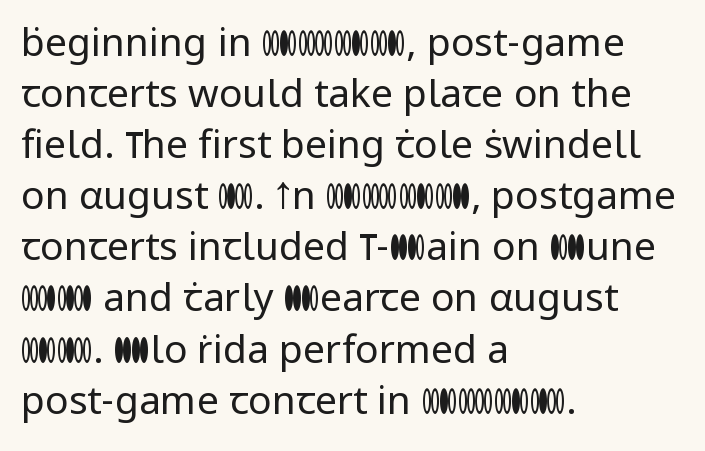
Q: Is the text bold? A: No.
Q: Is the text italic (slanted)? A: No, it is upright.
Q: Is the typeface a serif or a sans-serif typeface? A: Sans-serif.
Q: Is the text underlined? A: No.
Q: How is the paragraph aligned? A: Left-aligned.
Q: Is the spacing between letters normal or unusually wide? A: Normal.
Q: Is the spacing between lines tight, normal or loose? A: Normal.
Q: Width (condensed, normal, or wide)? A: Normal.
Q: Stroke contrast? A: Low.
Q: x-height? A: Medium.
Q: Monospaced? A: No.
